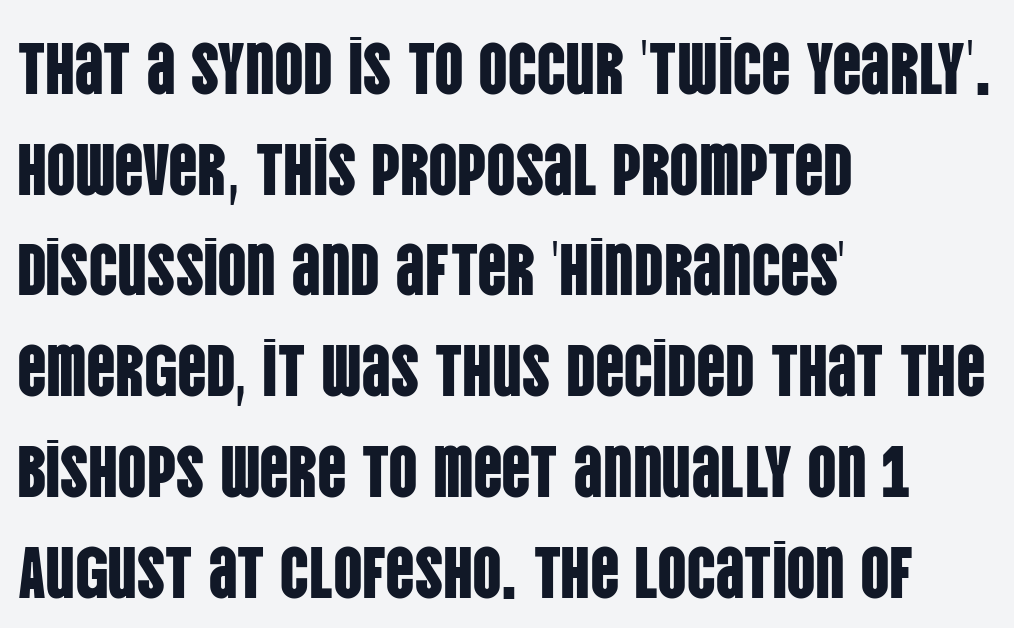
{"serif": "no", "italic": "no", "width": "condensed", "stroke_contrast": "low", "x_height": "large", "monospaced": "no", "underline": "no", "align": "left", "line_spacing": "normal", "line_spacing_ratio": 1.38, "letter_spacing": "normal", "letter_spacing_em": 0.0, "glyph_px": 73}
